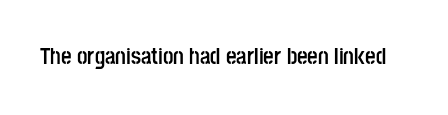
The image shows 23 px bold type, upright; set normal letter spacing, not underlined.
